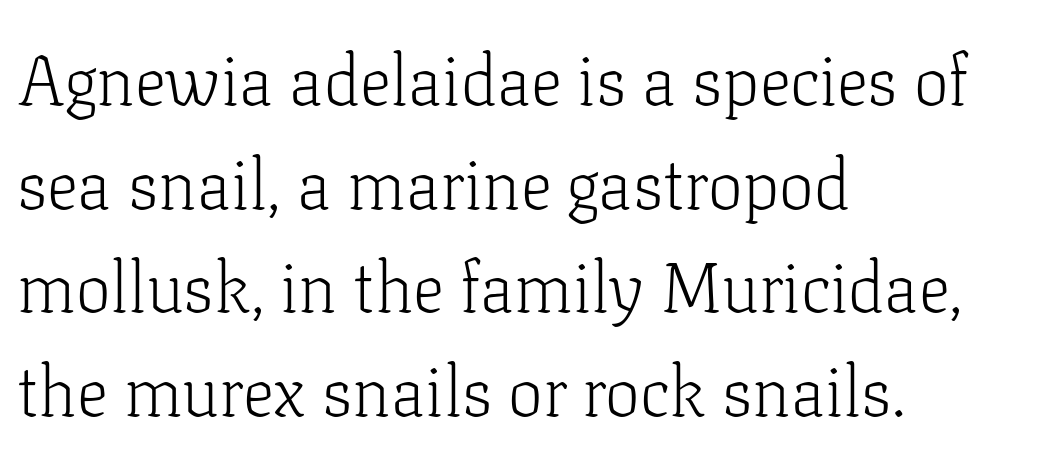
Q: Is the text bold? A: No.
Q: Is the text italic (slanted)? A: No, it is upright.
Q: Is the typeface a serif or a sans-serif typeface? A: Serif.
Q: Is the text underlined? A: No.
Q: How is the paragraph aligned? A: Left-aligned.
Q: Is the spacing between letters normal or unusually wide? A: Normal.
Q: Is the spacing between lines tight, normal or loose? A: Normal.
Q: Width (condensed, normal, or wide)? A: Normal.
Q: Stroke contrast? A: Low.
Q: x-height? A: Medium.
Q: Monospaced? A: No.
